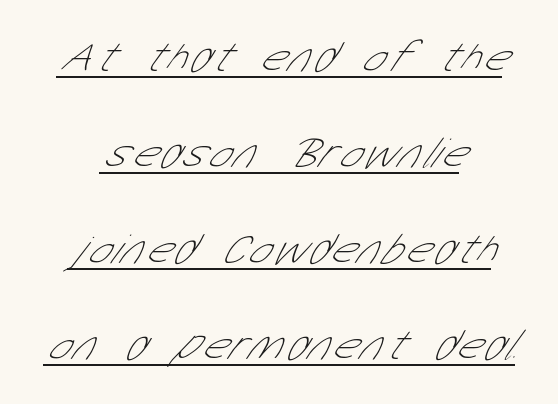
Character widths vary here, with narrow letters taking less room than wide ones. Observe the absence of serifs on each vertical stroke in this sample. A student would call this center alignment; a typographer would say set centered. Does the leading feel generous? Absolutely, it's lavish. This is not heavy type; no bold has been used.
